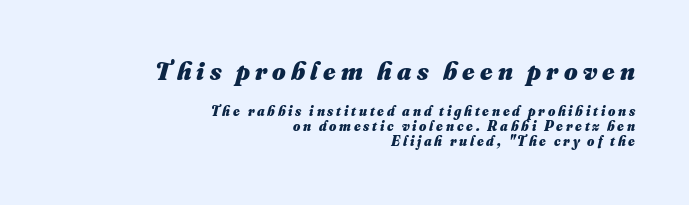
The image shows 26 px bold type; set right-aligned, tight line spacing (1.06x), unusually wide letter spacing (+0.2 em), not underlined; the first (top) block is 1.86x larger.
